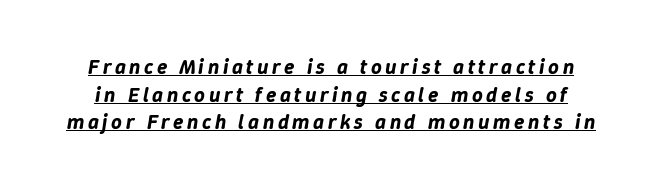
Q: Is the text italic (slanted)? A: Yes, it leans right by about 9 degrees.
Q: Is the text underlined? A: Yes.
Q: Is the spacing between lines tight, normal or loose? A: Normal.
